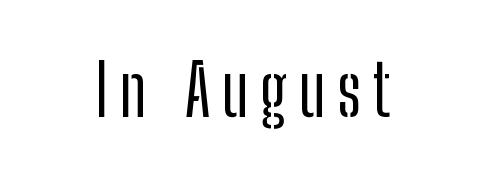
{"serif": "no", "italic": "no", "width": "condensed", "stroke_contrast": "low", "x_height": "medium", "monospaced": "no", "underline": "no", "glyph_px": 70}
